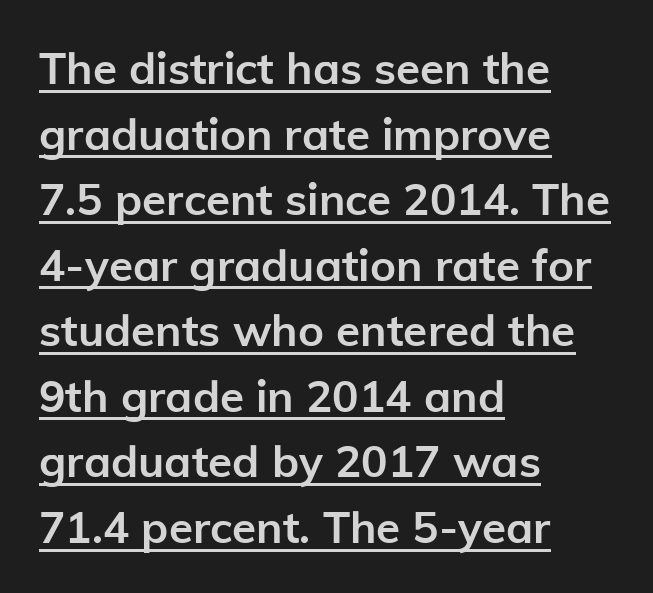
Q: Is the text bold? A: Yes.
Q: Is the text italic (slanted)? A: No, it is upright.
Q: Is the typeface a serif or a sans-serif typeface? A: Sans-serif.
Q: Is the text underlined? A: Yes.
Q: How is the paragraph aligned? A: Left-aligned.
Q: Is the spacing between letters normal or unusually wide? A: Normal.
Q: Is the spacing between lines tight, normal or loose? A: Normal.
Q: Width (condensed, normal, or wide)? A: Normal.
Q: Stroke contrast? A: Low.
Q: x-height? A: Medium.
Q: Monospaced? A: No.
